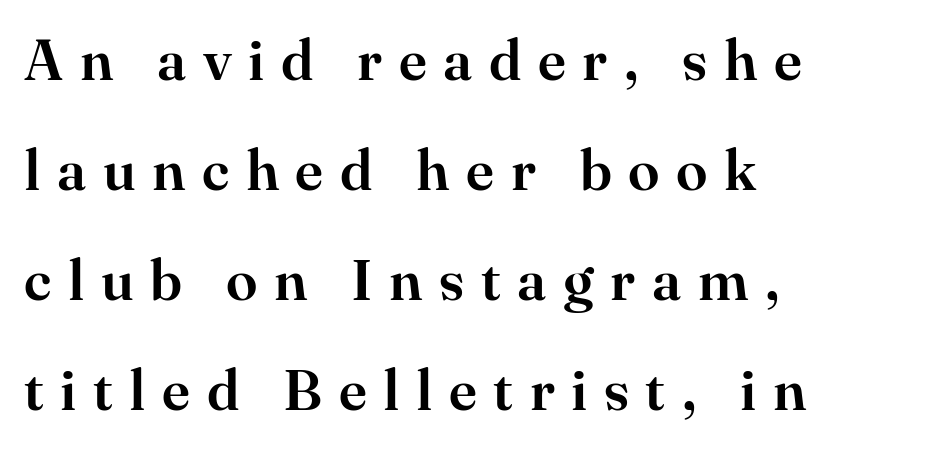
The image shows 57 px serif type, upright; set left-aligned, loose line spacing (1.93x), unusually wide letter spacing (+0.29 em), not underlined; high stroke contrast and a small x-height.
